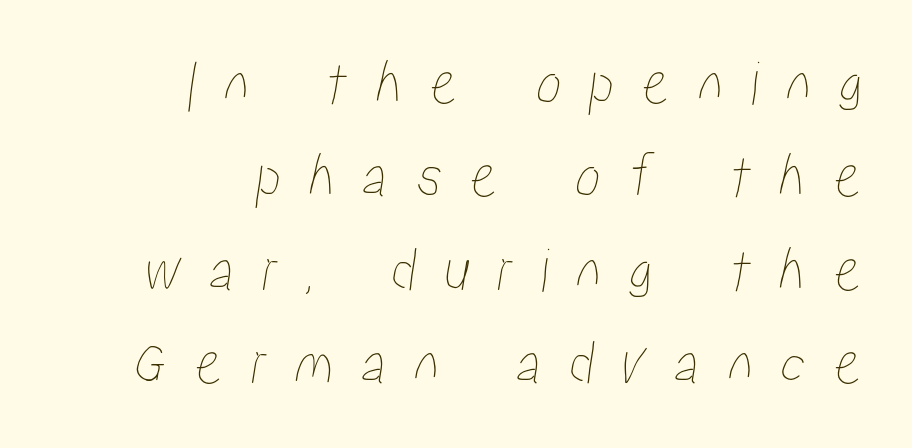
Q: Is the text underlined? A: No.
Q: How is the paragraph aligned? A: Right-aligned.
Q: Is the spacing between letters normal or unusually wide? A: Unusually wide.
Q: Is the spacing between lines tight, normal or loose? A: Normal.
Q: Width (condensed, normal, or wide)? A: Condensed.
Q: Stroke contrast? A: Low.
Q: x-height? A: Medium.
Q: Monospaced? A: No.
